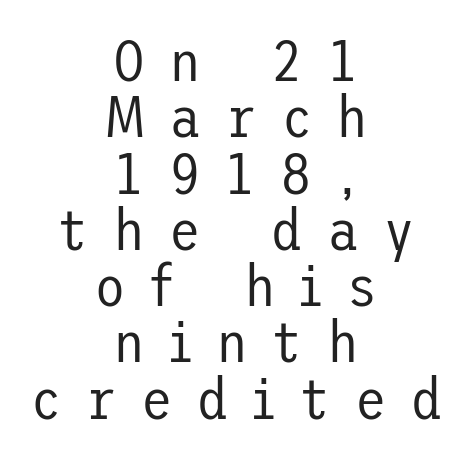
{"serif": "no", "italic": "no", "bold": "no", "weight": "regular", "width": "normal", "stroke_contrast": "low", "x_height": "medium", "underline": "no", "align": "center", "line_spacing": "tight", "line_spacing_ratio": 0.97, "letter_spacing": "wide", "letter_spacing_em": 0.41, "glyph_px": 58}
